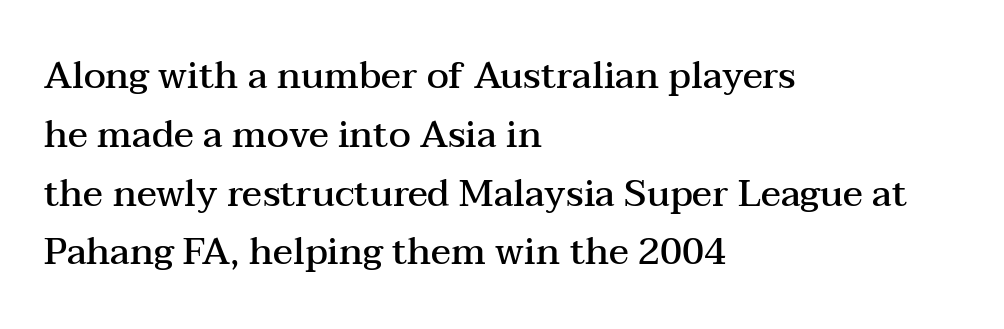
Q: Is the text bold? A: Semi-bold.
Q: Is the text italic (slanted)? A: No, it is upright.
Q: Is the typeface a serif or a sans-serif typeface? A: Serif.
Q: Is the text underlined? A: No.
Q: How is the paragraph aligned? A: Left-aligned.
Q: Is the spacing between letters normal or unusually wide? A: Normal.
Q: Is the spacing between lines tight, normal or loose? A: Normal.
Q: Width (condensed, normal, or wide)? A: Wide.
Q: Stroke contrast? A: Medium.
Q: x-height? A: Medium.
Q: Monospaced? A: No.
